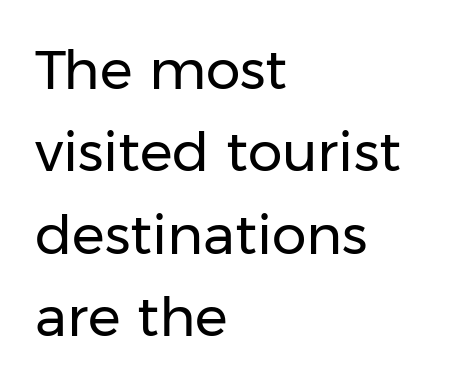
Q: Is the text bold? A: No.
Q: Is the text italic (slanted)? A: No, it is upright.
Q: Is the typeface a serif or a sans-serif typeface? A: Sans-serif.
Q: Is the text underlined? A: No.
Q: How is the paragraph aligned? A: Left-aligned.
Q: Is the spacing between letters normal or unusually wide? A: Normal.
Q: Is the spacing between lines tight, normal or loose? A: Normal.
Q: Width (condensed, normal, or wide)? A: Normal.
Q: Stroke contrast? A: Low.
Q: x-height? A: Medium.
Q: Monospaced? A: No.
